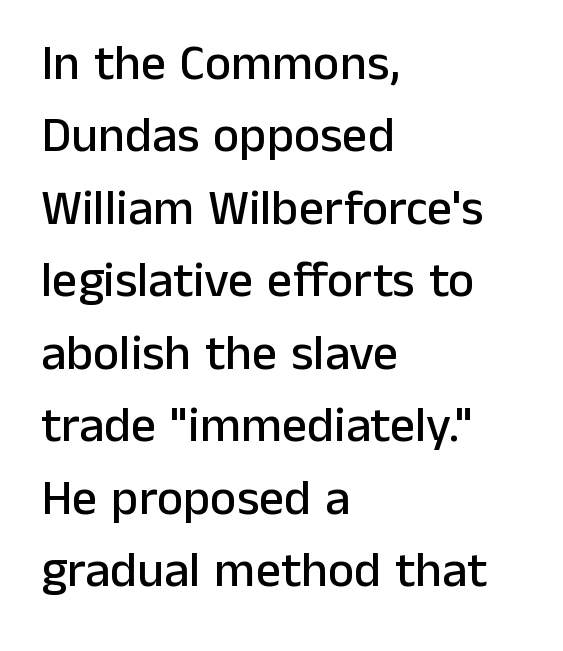
The image shows 50 px sans-serif type, upright; set left-aligned, normal line spacing (1.45x), normal letter spacing, not underlined; low stroke contrast and a medium x-height.
